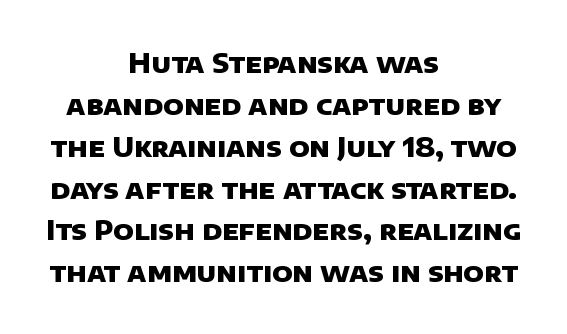
{"bold": "yes", "underline": "no", "align": "center", "line_spacing": "normal", "line_spacing_ratio": 1.55, "letter_spacing": "normal", "letter_spacing_em": 0.0, "glyph_px": 27}
